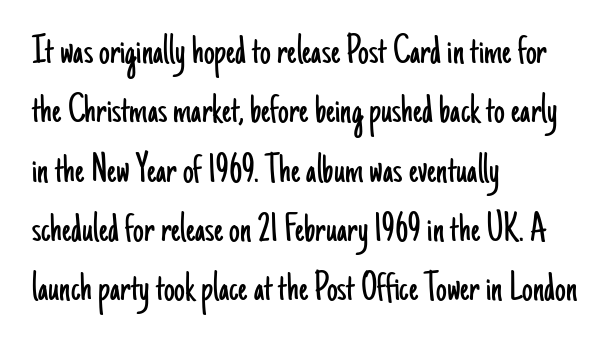
Evenly set lines give the paragraph a standard silhouette. Plain, unruled lines of type. The strokes are not fattened; the text isn't bold. The type sits square on the baseline with zero lean. Proportional: the letters do not fall into vertical columns. A typesetter would call this zero additional tracking.
